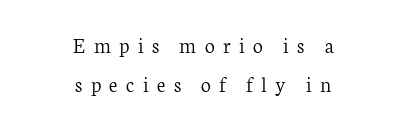
{"italic": "no", "bold": "no", "underline": "no", "align": "center", "line_spacing_ratio": 1.76, "letter_spacing": "wide", "letter_spacing_em": 0.38, "glyph_px": 22}
